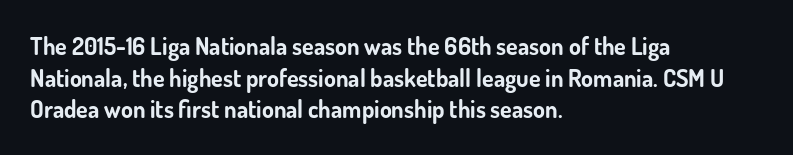
Q: Is the text bold? A: Yes.
Q: Is the text italic (slanted)? A: No, it is upright.
Q: Is the text underlined? A: No.
Q: How is the paragraph aligned? A: Left-aligned.
Q: Is the spacing between letters normal or unusually wide? A: Normal.
Q: Is the spacing between lines tight, normal or loose? A: Normal.
